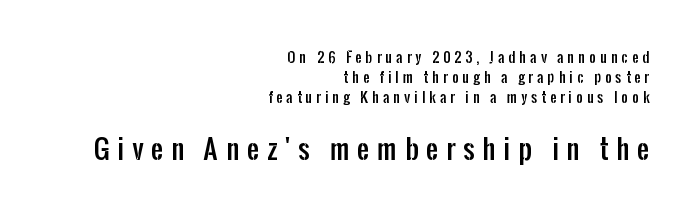
Q: Is the text italic (slanted)? A: No, it is upright.
Q: Is the text underlined? A: No.
Q: How is the paragraph aligned? A: Right-aligned.
Q: Is the spacing between letters normal or unusually wide? A: Unusually wide.
Q: Is the spacing between lines tight, normal or loose? A: Normal.
Q: Which block of text is set in a larger size, the first (top) or the second (bottom)? A: The second (bottom) one.
